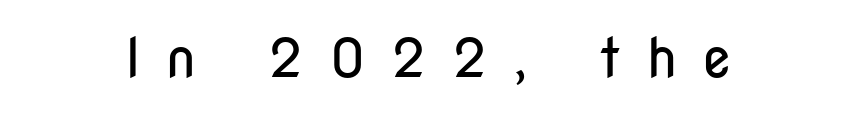
Tall strokes in this sample are plumb rather than angled. A typesetter would call this proportional, since set widths differ per character. Does extra space separate the letters? Yes, quite a lot of it. A bare baseline throughout the passage.
